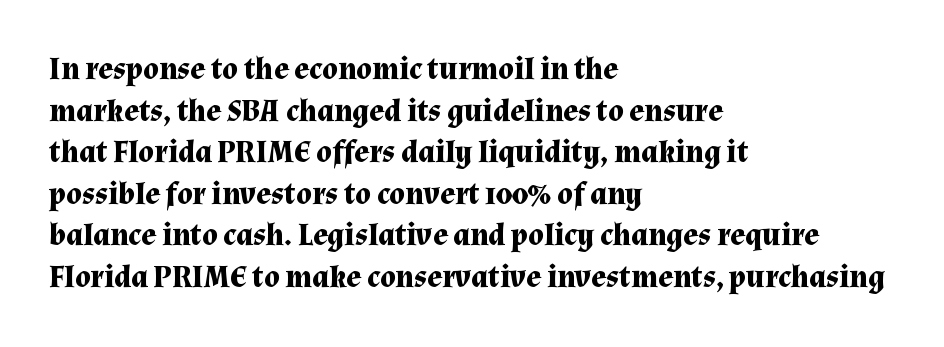
The glyphs in this specimen are seriffed. Quick note: underline off. Summary of weight: heavy, a full bold. Quick note: not italic, upright.
